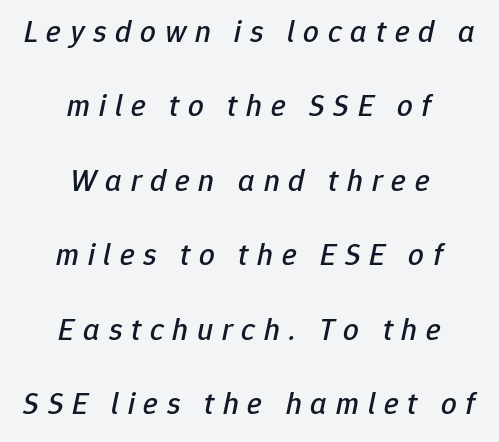
Slant detected: the letters are inclined. Compared with a flush-left layout, this one balances lines on the center instead. Do the characters align in a grid? No, the font is proportional. This block would shrink considerably if given ordinary leading; it's expanded now. There is plenty of visible air inserted between adjacent glyphs. The space beneath each line is pristine and unruled.
